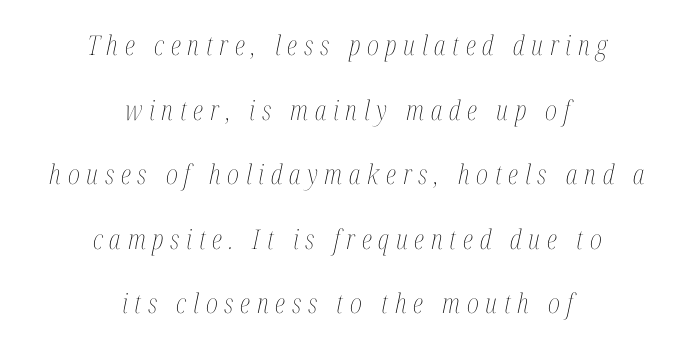
The image shows 27 px text type, italic (leaning right); set centered, loose line spacing (2.39x), unusually wide letter spacing (+0.25 em), not underlined.
